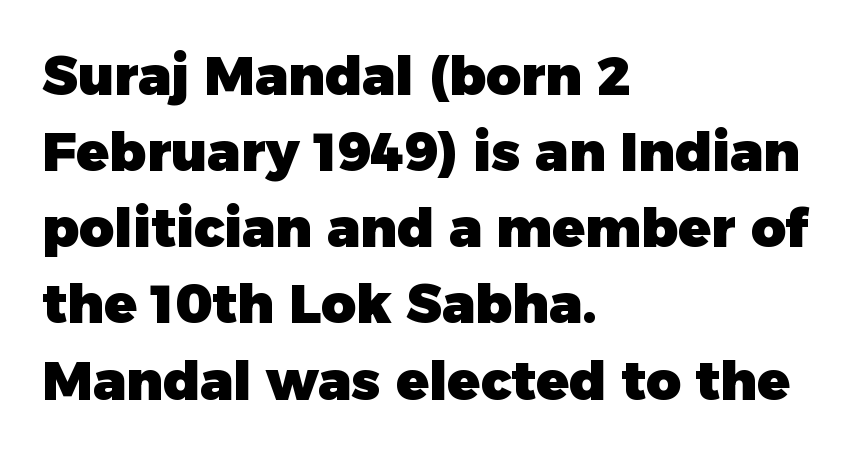
Q: Is the text bold? A: Yes.
Q: Is the text italic (slanted)? A: No, it is upright.
Q: Is the typeface a serif or a sans-serif typeface? A: Sans-serif.
Q: Is the text underlined? A: No.
Q: How is the paragraph aligned? A: Left-aligned.
Q: Is the spacing between letters normal or unusually wide? A: Normal.
Q: Is the spacing between lines tight, normal or loose? A: Normal.
Q: Width (condensed, normal, or wide)? A: Normal.
Q: Stroke contrast? A: Low.
Q: x-height? A: Medium.
Q: Monospaced? A: No.
